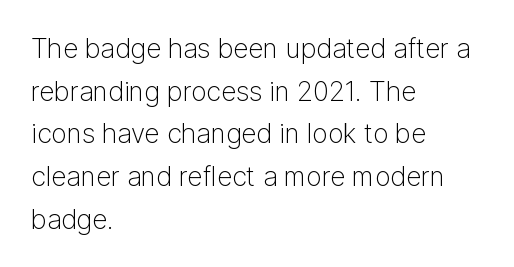
The ragged edge is on the right, which tells us the setting is flush left. Vertical strokes here are truly vertical. Heaviness? Minimal to ordinary, like unemphasized prose. Lines of text with bare space underneath.
